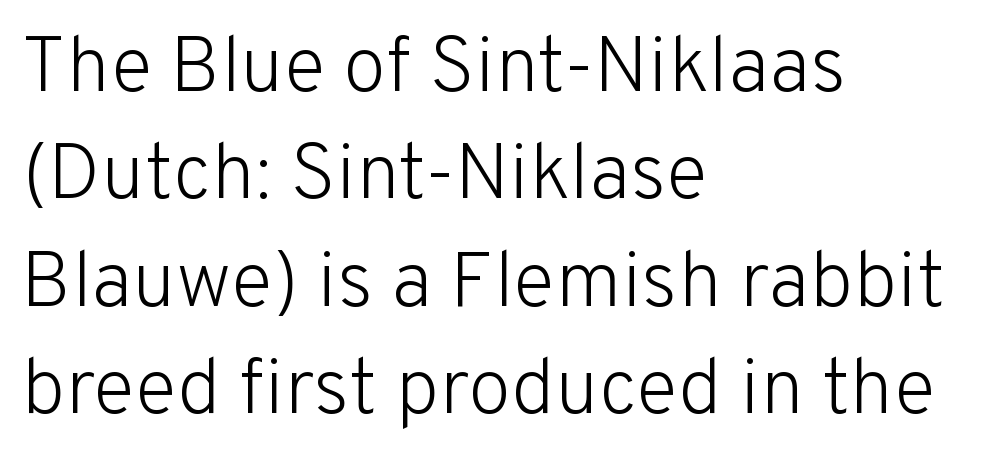
Q: Is the text bold? A: No.
Q: Is the text italic (slanted)? A: No, it is upright.
Q: Is the typeface a serif or a sans-serif typeface? A: Sans-serif.
Q: Is the text underlined? A: No.
Q: How is the paragraph aligned? A: Left-aligned.
Q: Is the spacing between letters normal or unusually wide? A: Normal.
Q: Is the spacing between lines tight, normal or loose? A: Normal.
Q: Width (condensed, normal, or wide)? A: Normal.
Q: Stroke contrast? A: Low.
Q: x-height? A: Medium.
Q: Monospaced? A: No.
